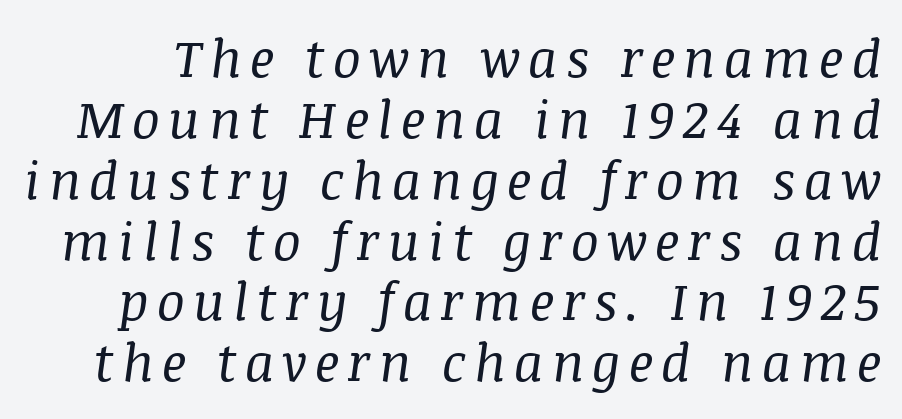
Unbolded letterforms with no extra heft. The axis of the letterforms is tilted away from vertical. Regarding serifs, this sample has them. Spacing verdict: proportional, widths tailored to each character. The words here are not underlined.
